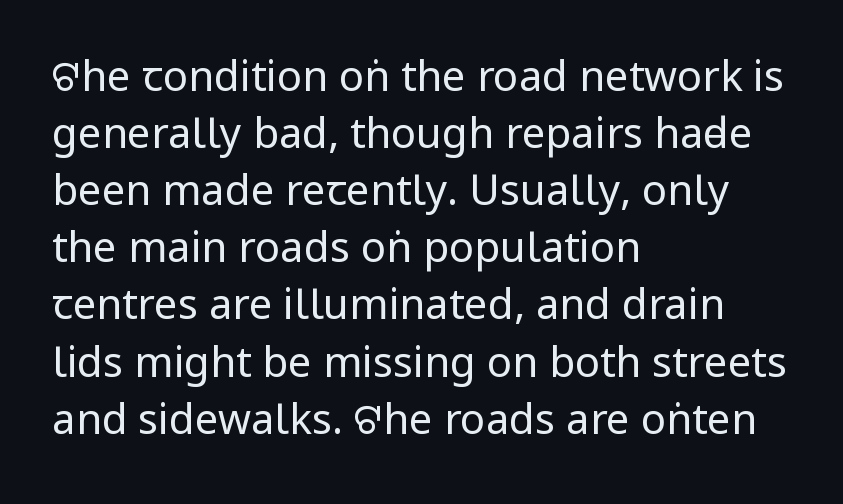
The image shows 42 px regular-weight, condensed sans-serif type, upright; set left-aligned, normal line spacing (1.36x), normal letter spacing, not underlined; low stroke contrast.
